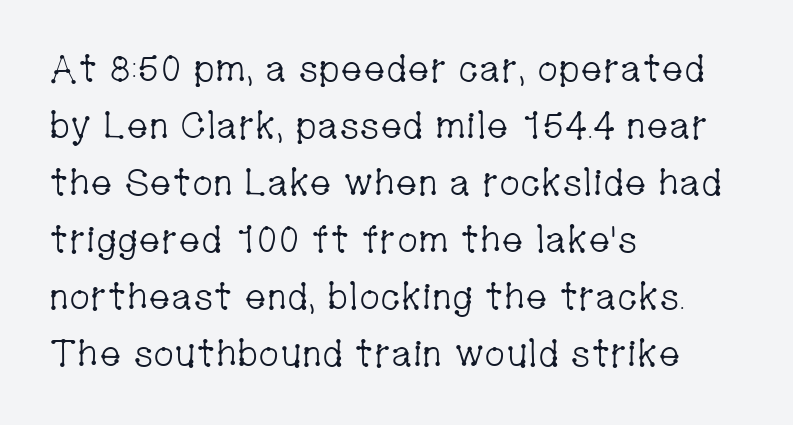
Proportional: the letters do not fall into vertical columns. Bold? No — there's no thickening of the strokes. Regarding serifs, this sample has them. These lines are set flush left with a ragged right edge.
